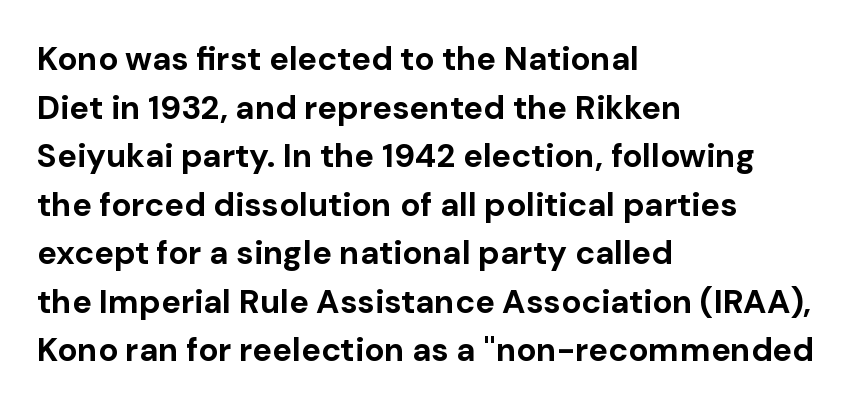
Note: no serifs on the glyphs. The letters stand straight up with perfectly vertical stems. Weight check: bold — yes, fully. The letters advance in unequal steps, a hallmark of proportional type.
